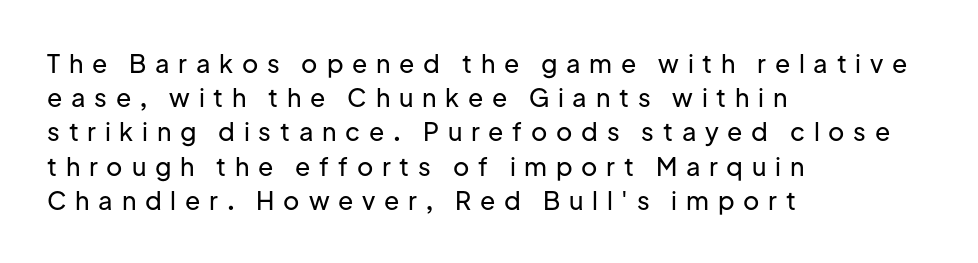
Q: Is the text italic (slanted)? A: No, it is upright.
Q: Is the text underlined? A: No.
Q: How is the paragraph aligned? A: Left-aligned.
Q: Is the spacing between letters normal or unusually wide? A: Unusually wide.
Q: Is the spacing between lines tight, normal or loose? A: Normal.
